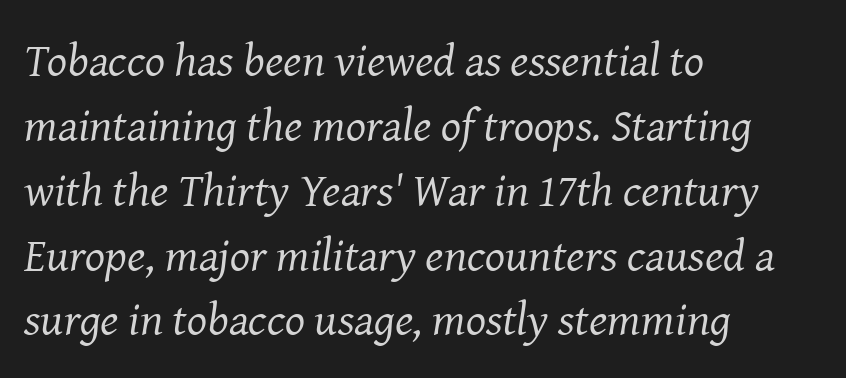
The image shows 47 px regular-weight serif type, italic (leaning right); set left-aligned, normal line spacing (1.38x), normal letter spacing, not underlined; medium stroke contrast and a medium x-height.
